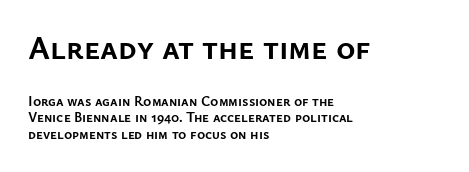
The image shows 33 px semibold sans-serif type, upright; set left-aligned, line spacing 1.17x, normal letter spacing, not underlined; the first (top) block is 2.36x larger; low stroke contrast and a medium x-height.
